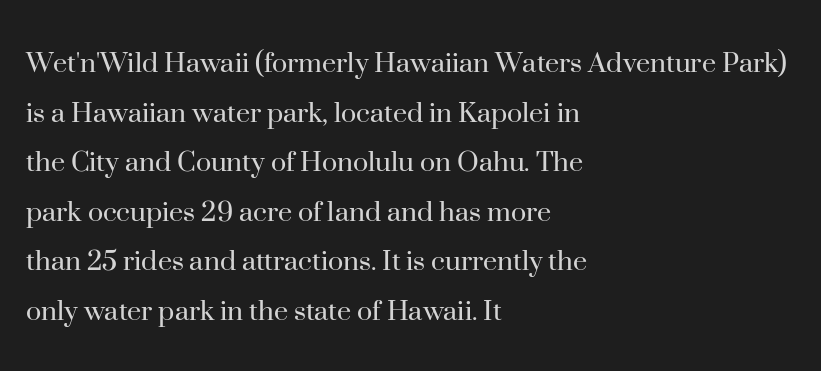
{"serif": "yes", "italic": "no", "bold": "no", "weight": "regular", "width": "normal", "stroke_contrast": "high", "x_height": "small", "monospaced": "no", "underline": "no", "align": "left", "line_spacing": "normal", "line_spacing_ratio": 1.55, "letter_spacing": "normal", "letter_spacing_em": 0.0, "glyph_px": 32}
